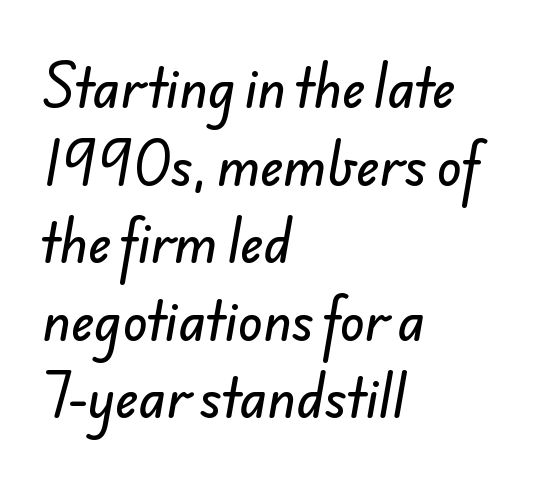
Each row of text sits above clean, open space. The block of text has a typical density, with ordinary space between rows. No extra tracking has been applied to these lines. Note the varied advance widths — an 'i' is clearly narrower than an 'm'. Classification — sans serif. The setting favours the left margin, as ordinary paragraphs usually do.
